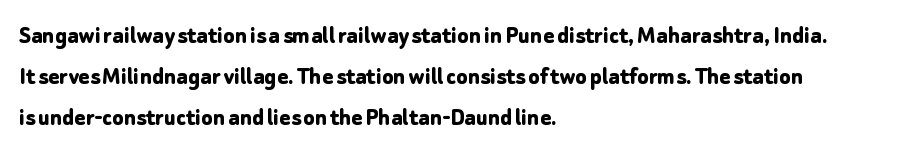
A dark, heavy texture on the line: the type is bold. Characters follow at the spacing the type designer built in. The designer left line spacing at the default. Unmarked baselines from the first word to the last. Posture: vertical.
